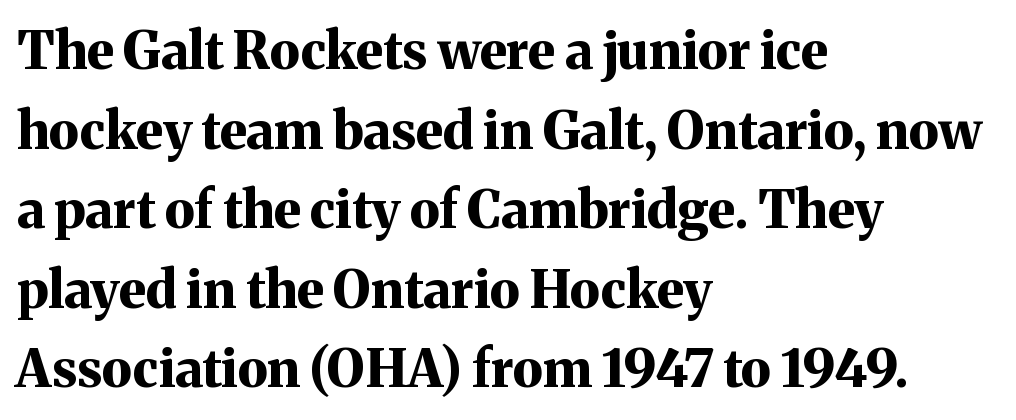
Tracking value appears to be zero — textbook default spacing. The designer left line spacing at the default. Pretty heavy lettering here — definitely bold. Rule under the text: the space is simply empty.
